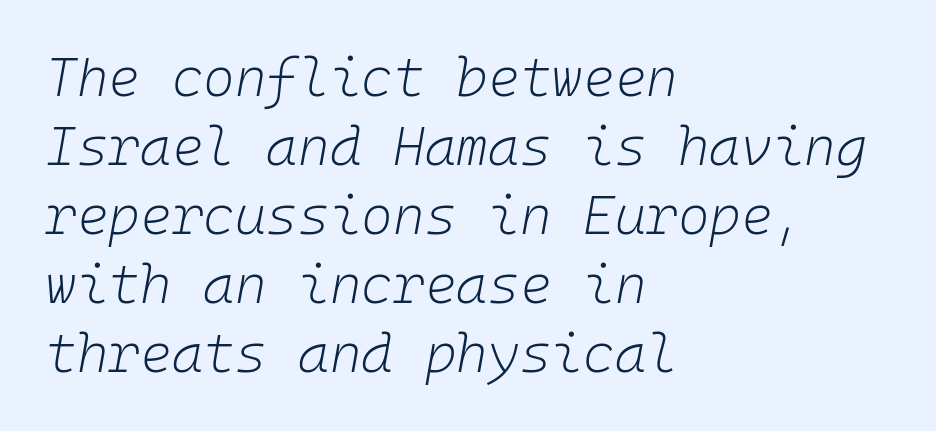
The image shows 54 px light type, italic (leaning right), monospaced; set left-aligned, normal line spacing (1.28x), normal letter spacing, not underlined; low stroke contrast and a medium x-height.
